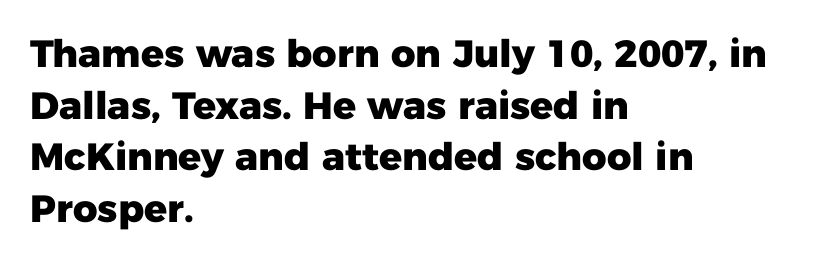
The lettering stays uniformly vertical, giving the passage a roman look. The strip under each line holds only bare page. Observe the absence of serifs on each vertical stroke in this sample. Summary of weight: heavy, a full bold. The line-height multiplier appears to be the usual default.
